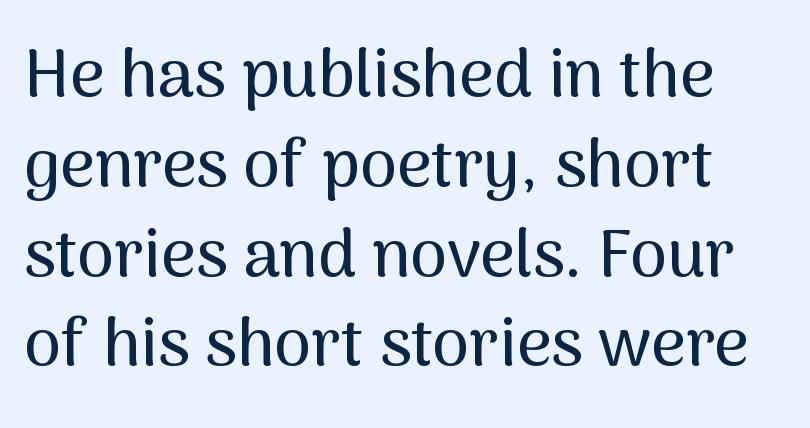
{"serif": "no", "italic": "no", "width": "normal", "stroke_contrast": "medium", "x_height": "medium", "monospaced": "no", "underline": "no", "line_spacing": "normal", "line_spacing_ratio": 1.34, "letter_spacing": "normal", "letter_spacing_em": 0.0, "glyph_px": 67}
